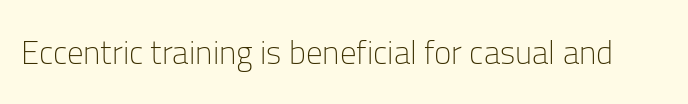
The glyphs in this specimen are sans serif. The cut favours lightness, reaching ordinary text weight at its darkest. Is this a fixed-width face? No — the glyphs have proportional, varying widths. Every stem runs plumb, perpendicular to the baseline. Rule under the text: the space is simply empty.
